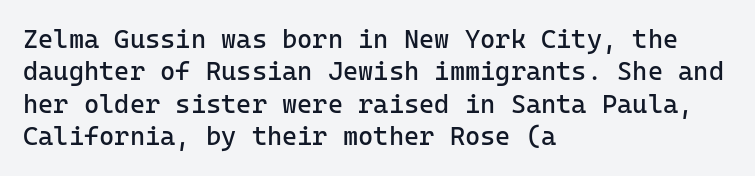
The image shows 26 px text type, upright; set left-aligned, normal line spacing (1.25x), normal letter spacing, not underlined.
